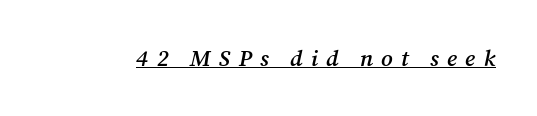
Q: Is the text bold? A: Semi-bold.
Q: Is the text italic (slanted)? A: Yes, it leans right by about 12 degrees.
Q: Is the text underlined? A: Yes.
Q: Is the spacing between letters normal or unusually wide? A: Unusually wide.
